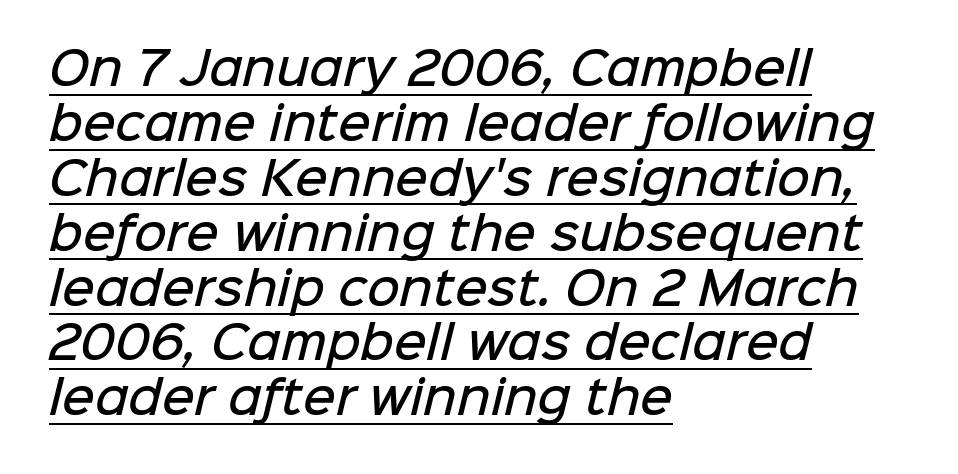
Visually the block forms a straight wall on the left and a jagged coastline on the right. This is the in-between weight designers call semibold or demi. Words appear dense and cohesive because spacing is normal. You can see a thin bar hugging the bottom of the glyphs.
